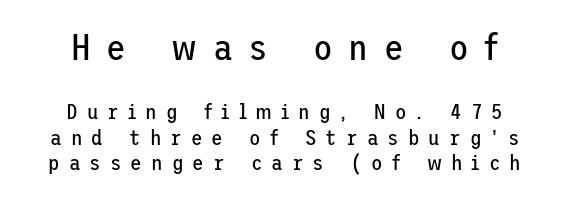
The image shows 36 px regular-weight sans-serif type, upright; set centered, line spacing 1.21x, unusually wide letter spacing (+0.43 em), not underlined; the first (top) block is 1.71x larger; low stroke contrast and a medium x-height.
